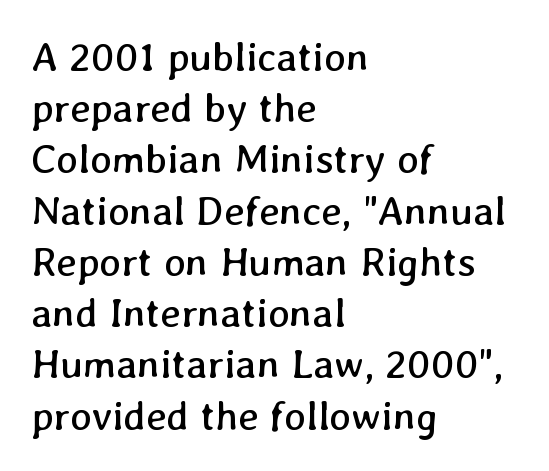
The image shows 41 px regular-weight type; set left-aligned, normal line spacing (1.25x), normal letter spacing, not underlined; low stroke contrast and a medium x-height.
